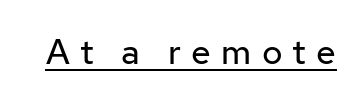
The image shows 35 px regular-weight sans-serif type, upright; set unusually wide letter spacing (+0.29 em), underlined; low stroke contrast and a medium x-height.
